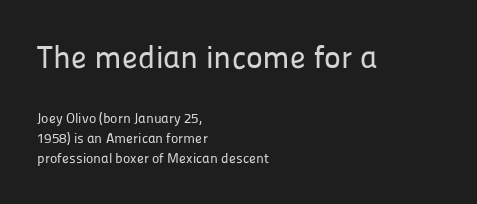
{"serif": "no", "italic": "no", "width": "normal", "stroke_contrast": "low", "x_height": "medium", "monospaced": "no", "underline": "no", "align": "left", "line_spacing": "normal", "line_spacing_ratio": 1.44, "letter_spacing": "normal", "letter_spacing_em": 0.0, "larger_block": "first", "size_ratio": 2.29, "glyph_px": 32}
